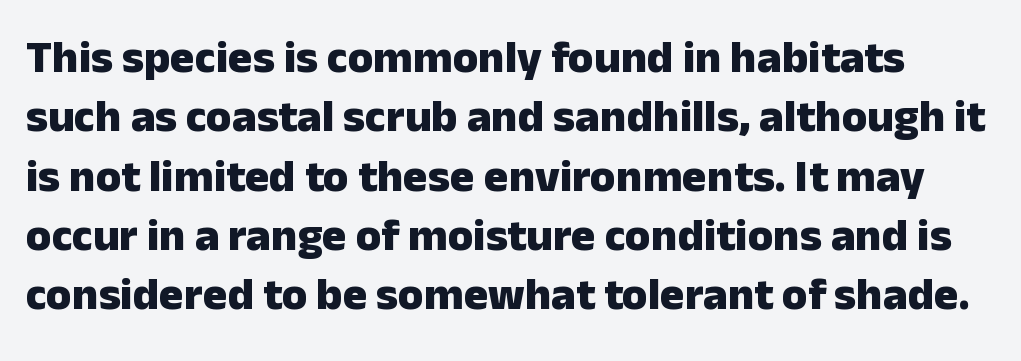
Style check: upright. Font category for this specimen: sans-serif. Do the characters align in a grid? No, the font is proportional. The words here are not underlined.
